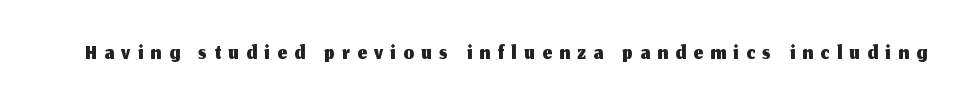
Underlining? Definitely not there. This is the regular roman posture of the typeface. This sample has the flowing, uneven cadence of proportional lettering. Spacing between characters has been opened up far beyond the box default. To sum up the face: it is a sans, with no serifs.
